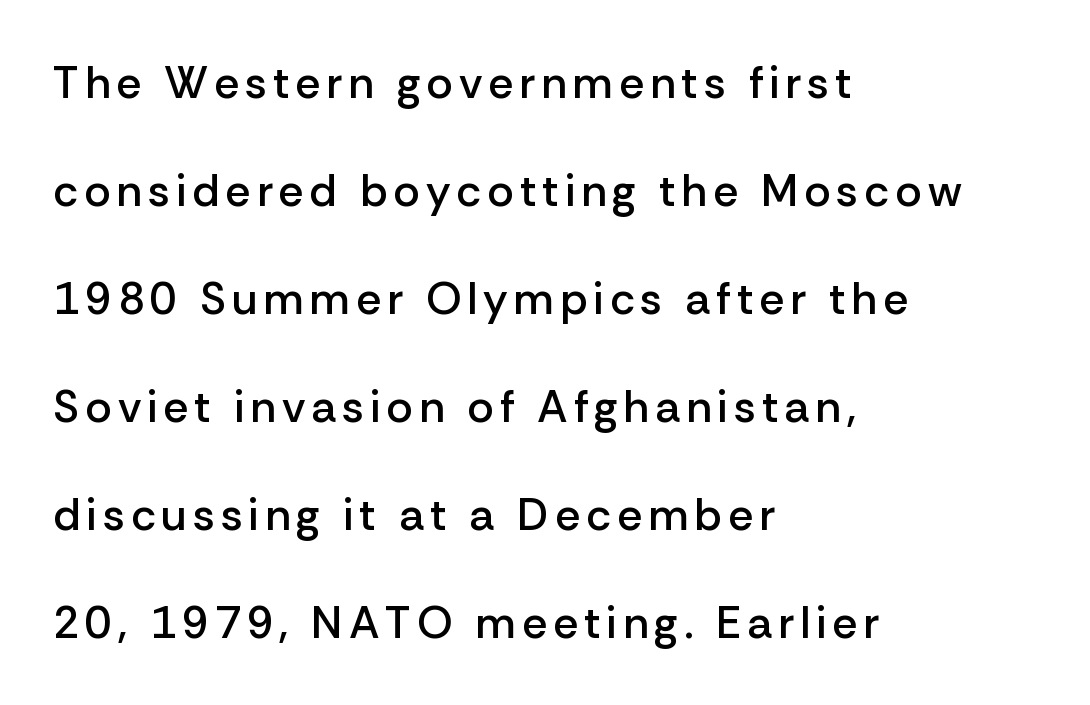
Q: Is the text bold? A: Semi-bold.
Q: Is the text italic (slanted)? A: No, it is upright.
Q: Is the typeface a serif or a sans-serif typeface? A: Sans-serif.
Q: Is the text underlined? A: No.
Q: How is the paragraph aligned? A: Left-aligned.
Q: Is the spacing between lines tight, normal or loose? A: Loose.
Q: Width (condensed, normal, or wide)? A: Normal.
Q: Stroke contrast? A: Low.
Q: x-height? A: Medium.
Q: Monospaced? A: No.
